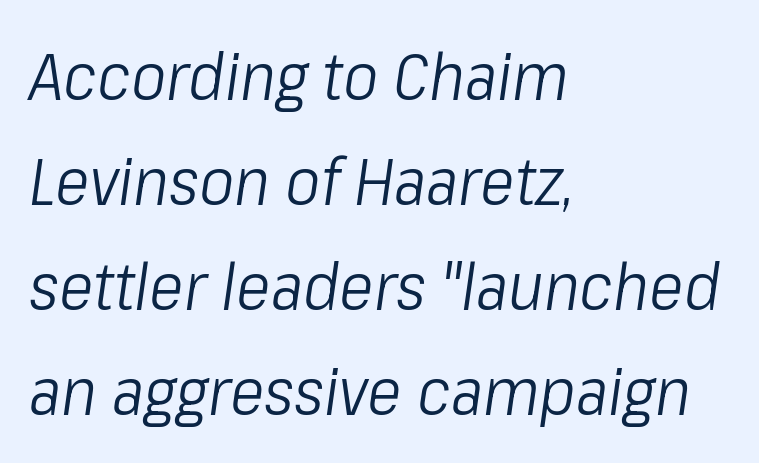
Do the characters align in a grid? No, the font is proportional. Has an underline been added? It has not. In terms of posture, this sample is oblique. Regarding leading, the lines here are spaced in the standard way. Typeset ragged right — the left edge is the straight one.
